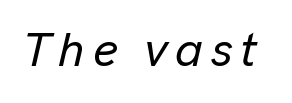
The image shows 48 px text type, italic (leaning right); set not underlined; low stroke contrast and a medium x-height.
